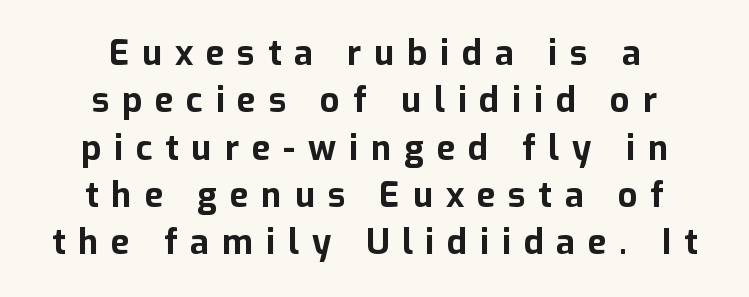
The image shows 34 px bold sans-serif type, upright; set centered, normal line spacing (1.39x), unusually wide letter spacing (+0.38 em), not underlined; low stroke contrast and a medium x-height.
